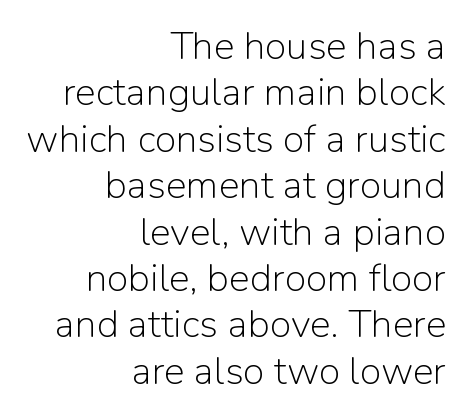
Q: Is the text bold? A: No.
Q: Is the text italic (slanted)? A: No, it is upright.
Q: Is the typeface a serif or a sans-serif typeface? A: Sans-serif.
Q: Is the text underlined? A: No.
Q: How is the paragraph aligned? A: Right-aligned.
Q: Is the spacing between letters normal or unusually wide? A: Normal.
Q: Width (condensed, normal, or wide)? A: Normal.
Q: Stroke contrast? A: Low.
Q: x-height? A: Medium.
Q: Monospaced? A: No.
